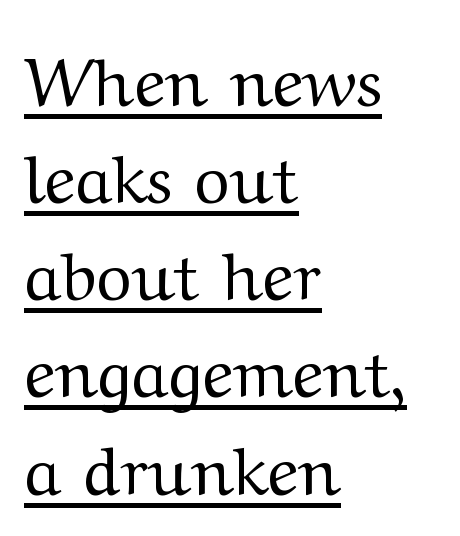
Q: Is the text bold? A: No.
Q: Is the text italic (slanted)? A: No, it is upright.
Q: Is the typeface a serif or a sans-serif typeface? A: Serif.
Q: Is the text underlined? A: Yes.
Q: How is the paragraph aligned? A: Left-aligned.
Q: Is the spacing between letters normal or unusually wide? A: Normal.
Q: Is the spacing between lines tight, normal or loose? A: Normal.
Q: Width (condensed, normal, or wide)? A: Wide.
Q: Stroke contrast? A: Medium.
Q: x-height? A: Medium.
Q: Monospaced? A: No.
